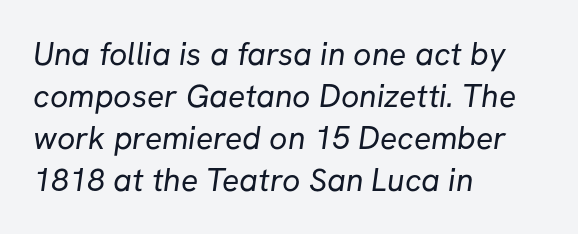
The image shows 32 px regular-weight sans-serif type; set left-aligned, normal line spacing (1.31x), normal letter spacing, not underlined; low stroke contrast and a medium x-height.
